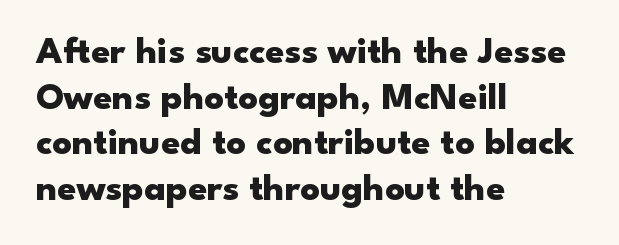
The type family on display is of the sans-serif kind. Compared with a centered layout, this one pins lines to the left instead. Do the characters align in a grid? No, the font is proportional. The space beneath each line is pristine and unruled.
